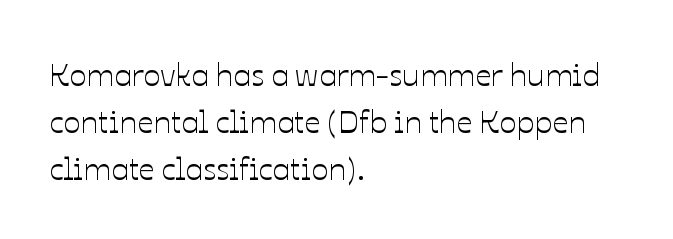
{"italic": "no", "width": "normal", "stroke_contrast": "low", "x_height": "medium", "monospaced": "no", "underline": "no", "align": "left", "line_spacing": "normal", "line_spacing_ratio": 1.47, "letter_spacing": "normal", "letter_spacing_em": 0.0, "glyph_px": 32}
